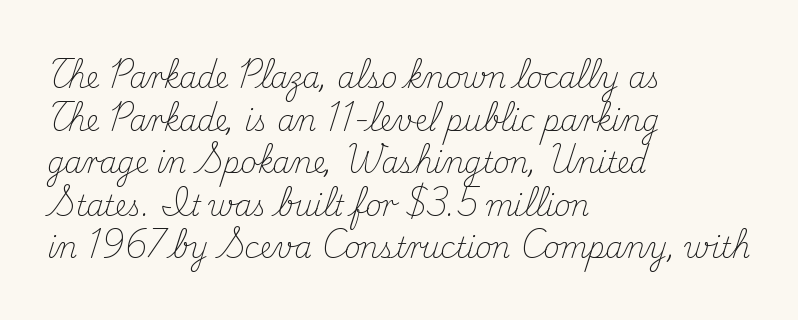
Whoever set this chose a conventional vertical rhythm. These lines are rendered in a variable-pitch font. The cut favours lightness, reaching ordinary text weight at its darkest. The ragged edge is on the right, which tells us the setting is flush left. This rendering leaves character spacing at its baseline value. Underline: absent.
